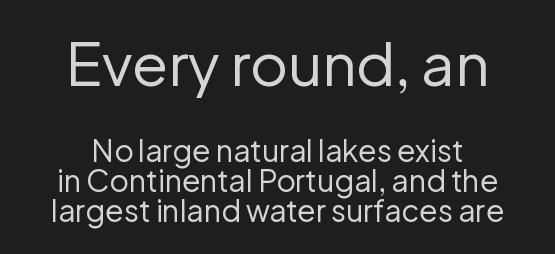
{"serif": "no", "italic": "no", "bold": "no", "weight": "regular", "width": "normal", "stroke_contrast": "low", "x_height": "medium", "monospaced": "no", "underline": "no", "align": "center", "line_spacing": "tight", "line_spacing_ratio": 1.0, "letter_spacing": "normal", "letter_spacing_em": 0.0, "larger_block": "first", "size_ratio": 1.97, "glyph_px": 59}
